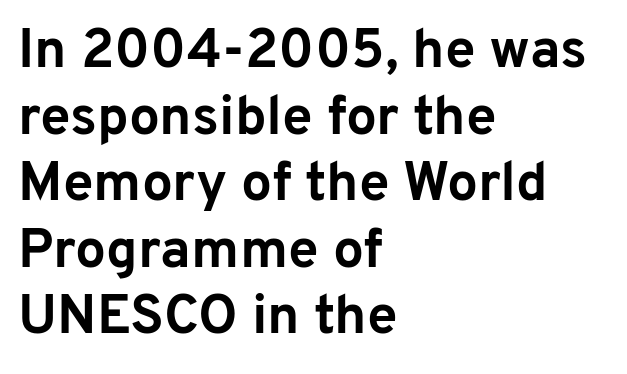
The image shows 55 px bold sans-serif type, upright; set left-aligned, line spacing 1.21x, normal letter spacing, not underlined; low stroke contrast and a medium x-height.
